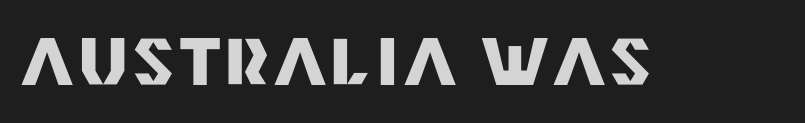
Q: Is the text bold? A: Yes.
Q: Is the text italic (slanted)? A: No, it is upright.
Q: Is the typeface a serif or a sans-serif typeface? A: Sans-serif.
Q: Is the text underlined? A: No.
Q: Width (condensed, normal, or wide)? A: Normal.
Q: Stroke contrast? A: Medium.
Q: x-height? A: Large.
Q: Monospaced? A: No.
